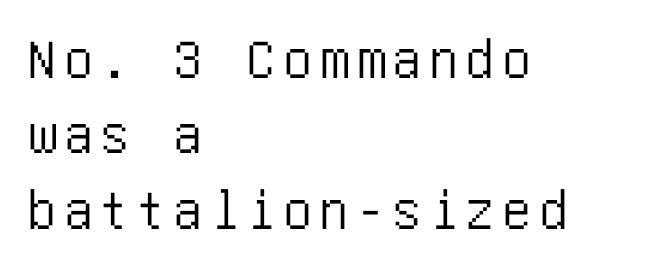
Q: Is the text italic (slanted)? A: No, it is upright.
Q: Is the typeface a serif or a sans-serif typeface? A: Sans-serif.
Q: Is the text underlined? A: No.
Q: How is the paragraph aligned? A: Left-aligned.
Q: Is the spacing between lines tight, normal or loose? A: Normal.
Q: Width (condensed, normal, or wide)? A: Condensed.
Q: Stroke contrast? A: Low.
Q: x-height? A: Large.
